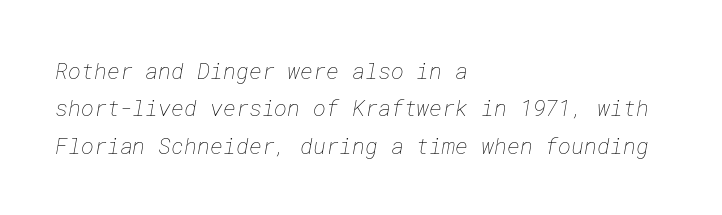
Q: Is the text bold? A: No.
Q: Is the text underlined? A: No.
Q: How is the paragraph aligned? A: Left-aligned.
Q: Is the spacing between letters normal or unusually wide? A: Normal.
Q: Is the spacing between lines tight, normal or loose? A: Normal.
